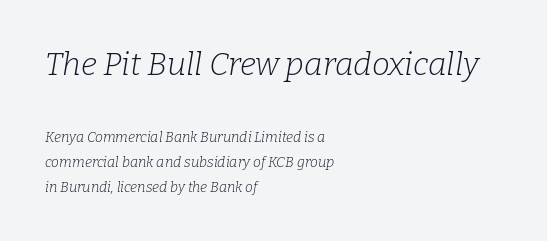
The image shows 32 px light serif type, italic (leaning right); set left-aligned, line spacing 1.79x, normal letter spacing, not underlined; the first (top) block is 2.29x larger; low stroke contrast and a medium x-height.
